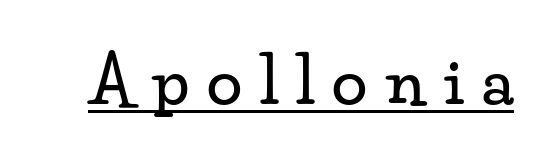
{"serif": "yes", "italic": "no", "width": "wide", "stroke_contrast": "low", "x_height": "small", "monospaced": "no", "underline": "yes", "letter_spacing": "wide", "letter_spacing_em": 0.29, "glyph_px": 64}
